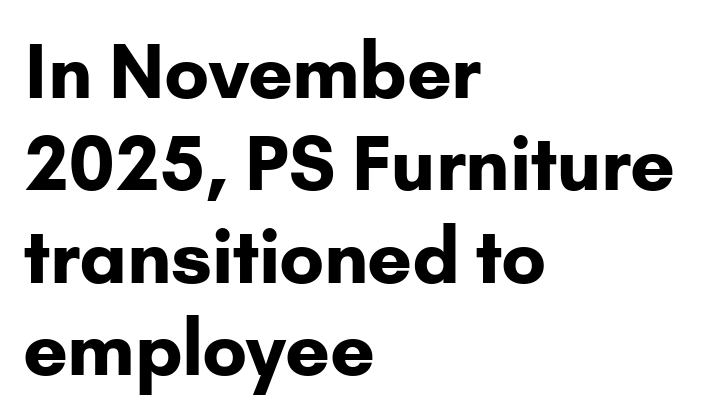
The image shows 74 px bold sans-serif type, upright; set left-aligned, normal line spacing (1.25x), normal letter spacing, not underlined; low stroke contrast and a small x-height.
